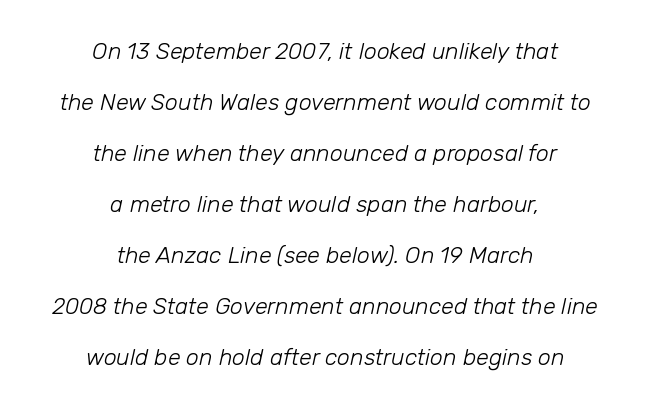
The setting favours the middle, as headings and verse often do. This rendering leaves character spacing at its baseline value. Check the space under the baseline: it is left empty. An italicized treatment has been applied to the whole sample. This block would shrink considerably if given ordinary leading; it's expanded now. Stems here are at most as thick as an everyday book face.
